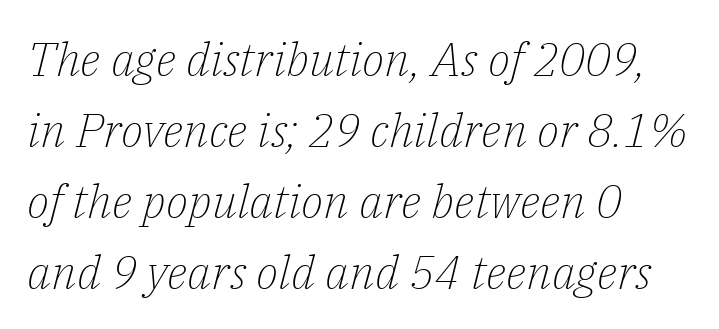
The image shows 47 px light serif type, italic (leaning right); set left-aligned, normal line spacing (1.51x), normal letter spacing, not underlined; low stroke contrast and a medium x-height.
